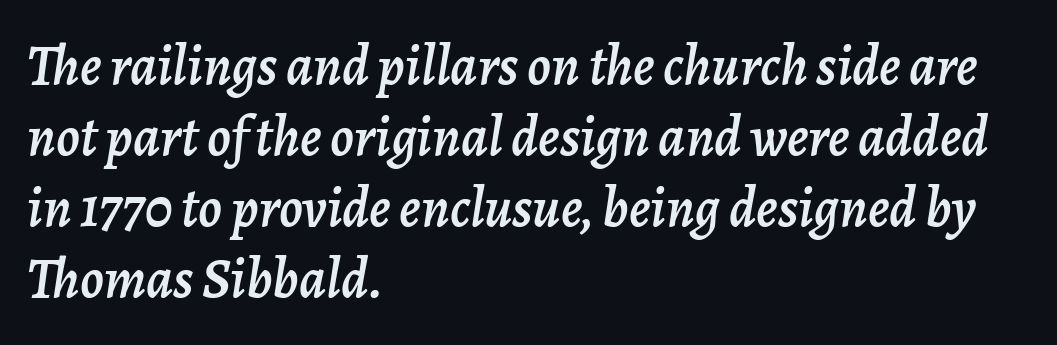
{"italic": "yes", "lean": "right", "slant_degrees": 7, "width": "normal", "stroke_contrast": "low", "x_height": "medium", "monospaced": "no", "underline": "no", "align": "left", "line_spacing": "normal", "line_spacing_ratio": 1.27, "letter_spacing": "normal", "letter_spacing_em": 0.0, "glyph_px": 56}
